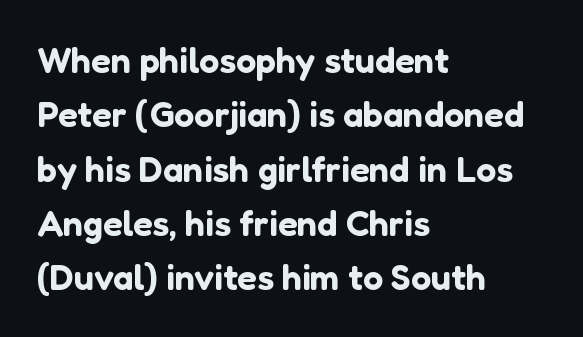
Q: Is the text italic (slanted)? A: No, it is upright.
Q: Is the typeface a serif or a sans-serif typeface? A: Sans-serif.
Q: Is the text underlined? A: No.
Q: How is the paragraph aligned? A: Left-aligned.
Q: Is the spacing between letters normal or unusually wide? A: Normal.
Q: Is the spacing between lines tight, normal or loose? A: Normal.
Q: Width (condensed, normal, or wide)? A: Normal.
Q: Stroke contrast? A: Low.
Q: x-height? A: Medium.
Q: Monospaced? A: No.
